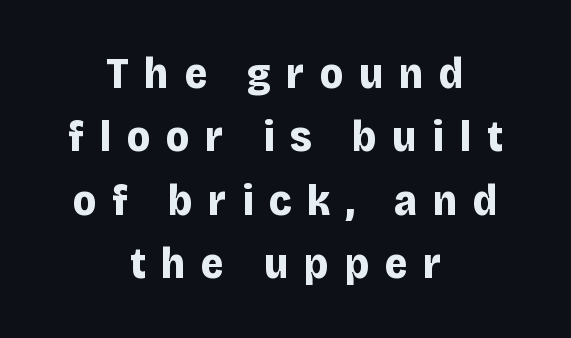
{"serif": "no", "italic": "no", "bold": "yes", "weight": "bold", "width": "normal", "stroke_contrast": "low", "x_height": "large", "monospaced": "no", "underline": "no", "align": "center", "line_spacing": "normal", "line_spacing_ratio": 1.44, "letter_spacing": "wide", "letter_spacing_em": 0.35, "glyph_px": 44}
